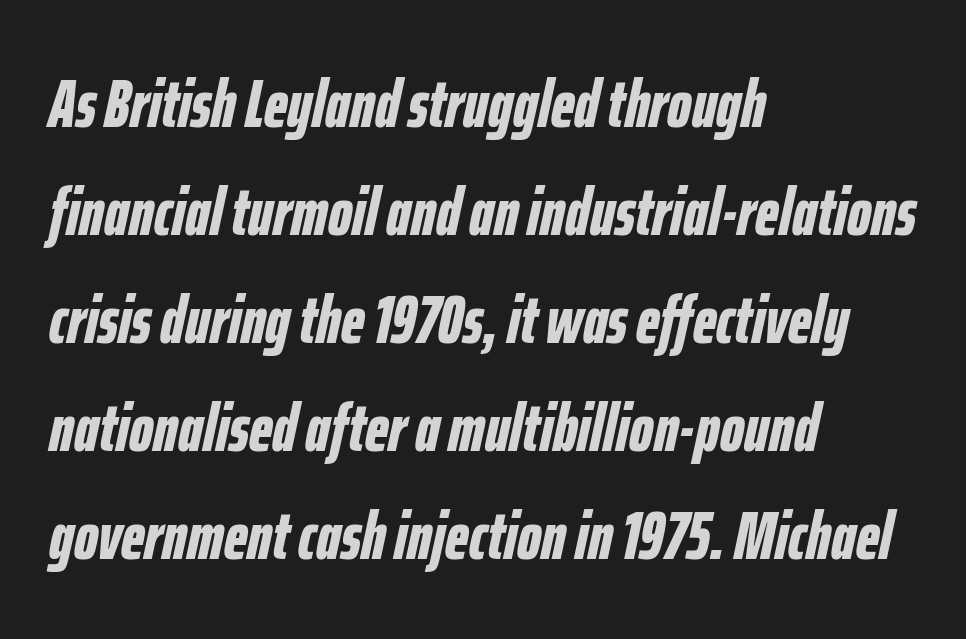
The image shows 68 px bold, condensed type, italic (leaning right); set left-aligned, normal line spacing (1.59x), normal letter spacing, not underlined; low stroke contrast and a medium x-height.
